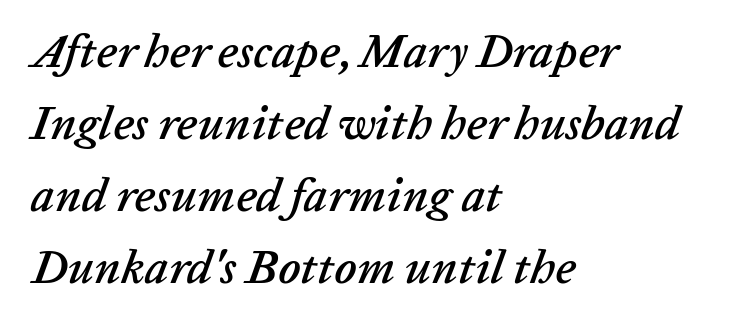
Q: Is the text italic (slanted)? A: Yes, it leans right by about 20 degrees.
Q: Is the text underlined? A: No.
Q: How is the paragraph aligned? A: Left-aligned.
Q: Is the spacing between letters normal or unusually wide? A: Normal.
Q: Is the spacing between lines tight, normal or loose? A: Normal.
Q: Width (condensed, normal, or wide)? A: Normal.
Q: Stroke contrast? A: Low.
Q: x-height? A: Medium.
Q: Monospaced? A: No.
